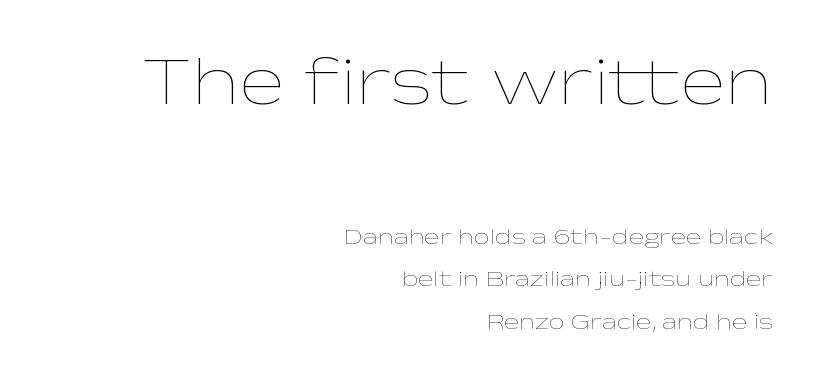
Q: Is the text bold? A: No.
Q: Is the text italic (slanted)? A: No, it is upright.
Q: Is the text underlined? A: No.
Q: How is the paragraph aligned? A: Right-aligned.
Q: Is the spacing between letters normal or unusually wide? A: Normal.
Q: Which block of text is set in a larger size, the first (top) or the second (bottom)? A: The first (top) one.
Q: Width (condensed, normal, or wide)? A: Wide.
Q: Stroke contrast? A: Low.
Q: x-height? A: Medium.
Q: Monospaced? A: No.
